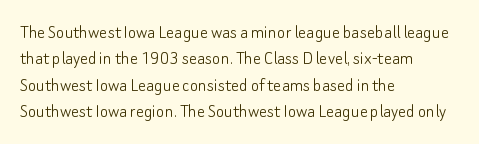
Characters remain perfectly vertical along every line. Rows of type keep a routine distance in the vertical direction. The face looks like a standard text weight, possibly lighter. Letter spacing: default. Each row of text sits above clean, open space.
